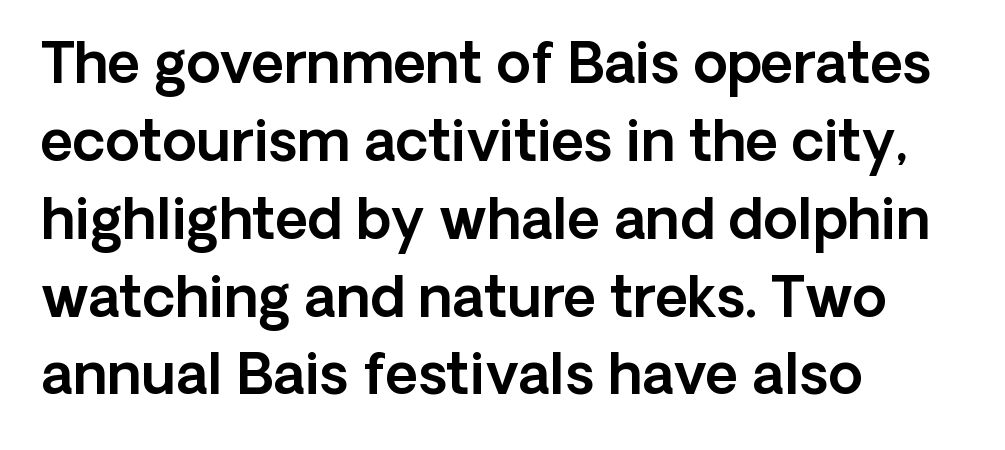
The image shows 56 px sans-serif type, upright; set left-aligned, normal line spacing (1.39x), normal letter spacing, not underlined; a medium x-height.
